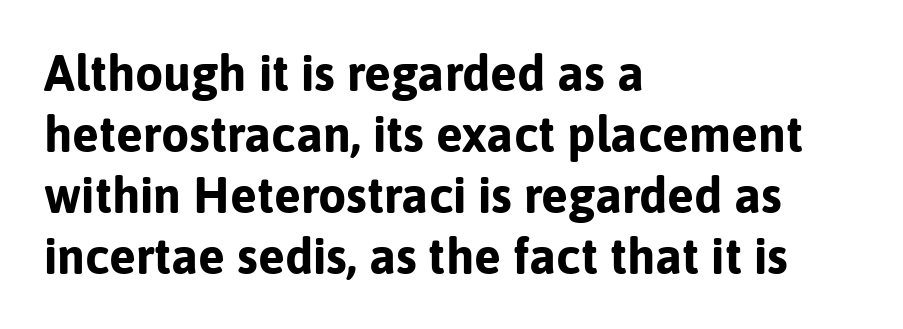
The image shows 50 px bold sans-serif type, upright; set left-aligned, line spacing 1.22x, normal letter spacing, not underlined; low stroke contrast and a medium x-height.
